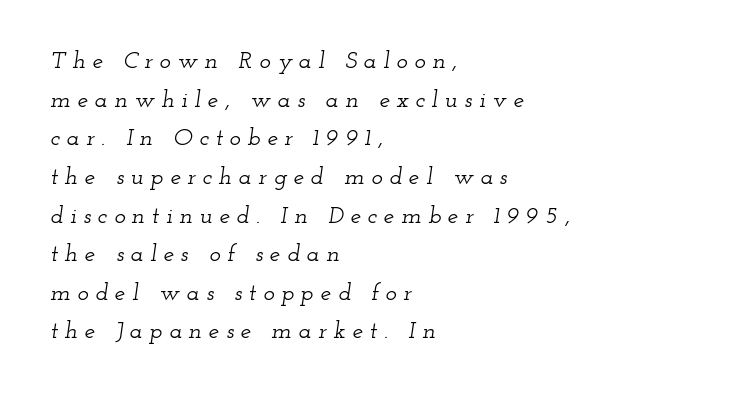
{"italic": "yes", "lean": "right", "slant_degrees": 12, "underline": "no", "align": "left", "line_spacing": "normal", "line_spacing_ratio": 1.61, "letter_spacing": "wide", "letter_spacing_em": 0.28, "glyph_px": 24}
